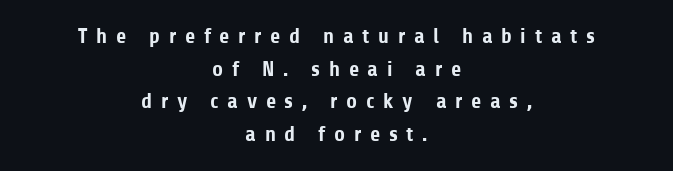
{"italic": "no", "bold": "yes", "underline": "no", "align": "center", "line_spacing": "normal", "line_spacing_ratio": 1.55, "letter_spacing": "wide", "letter_spacing_em": 0.41, "glyph_px": 21}
